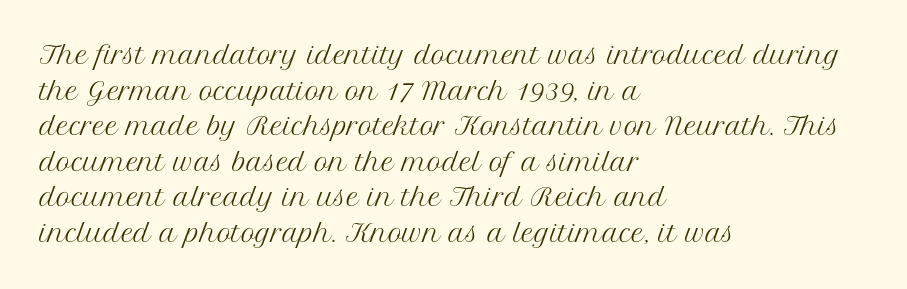
{"bold": "no", "underline": "no", "align": "left", "line_spacing": "normal", "line_spacing_ratio": 1.48, "letter_spacing": "normal", "letter_spacing_em": 0.0, "glyph_px": 24}
